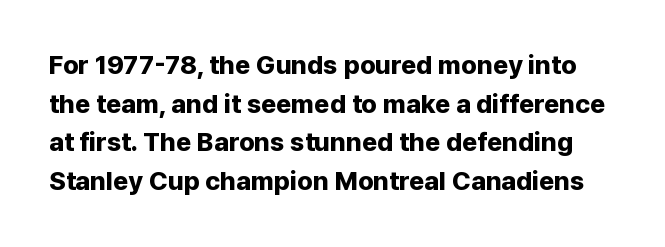
{"italic": "no", "bold": "yes", "underline": "no", "line_spacing": "normal", "line_spacing_ratio": 1.49, "letter_spacing": "normal", "letter_spacing_em": 0.0, "glyph_px": 26}
